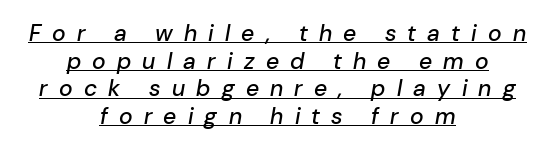
One-word summary of the alignment: center. Loose tracking; the words dissolve into strings of separated letters. Notice how a bar underscores the lettering throughout. In terms of posture, this sample is oblique.
